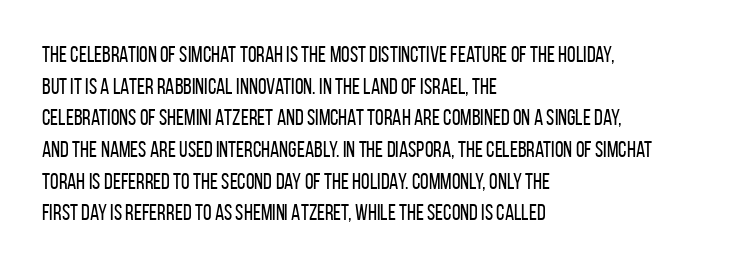
Ordinary non-slanted type is in use. Whoever set this chose a conventional vertical rhythm. Nothing unusual about the tracking: characters are spaced as the font intends. Every row of glyphs begins at an identical x-position on the left.
